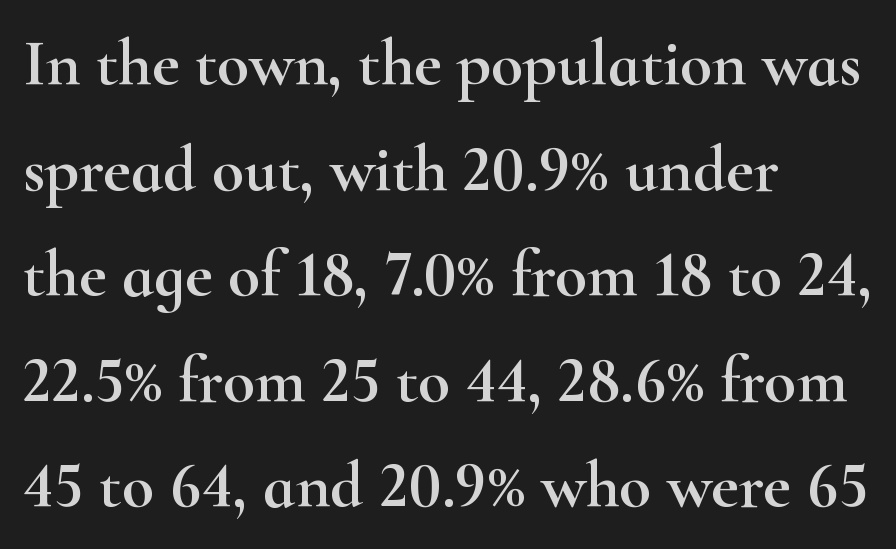
The image shows 66 px wide serif type, upright; set left-aligned, normal line spacing (1.6x), normal letter spacing, not underlined; high stroke contrast and a small x-height.
